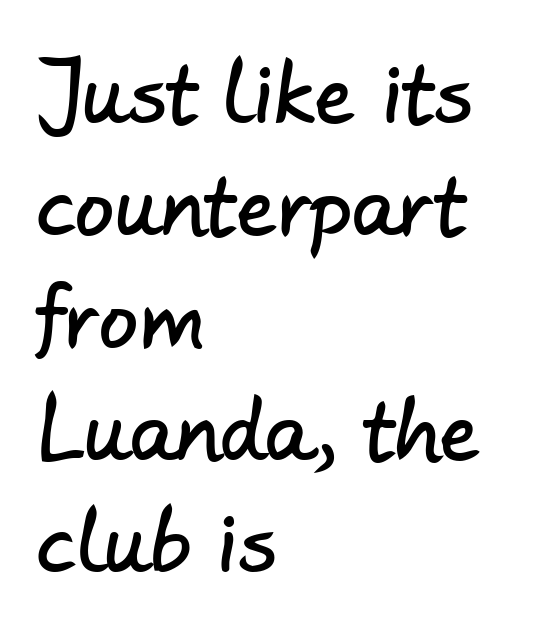
Q: Is the typeface a serif or a sans-serif typeface? A: Sans-serif.
Q: Is the text underlined? A: No.
Q: How is the paragraph aligned? A: Left-aligned.
Q: Is the spacing between letters normal or unusually wide? A: Normal.
Q: Is the spacing between lines tight, normal or loose? A: Normal.
Q: Width (condensed, normal, or wide)? A: Normal.
Q: Stroke contrast? A: Low.
Q: x-height? A: Small.
Q: Monospaced? A: No.
